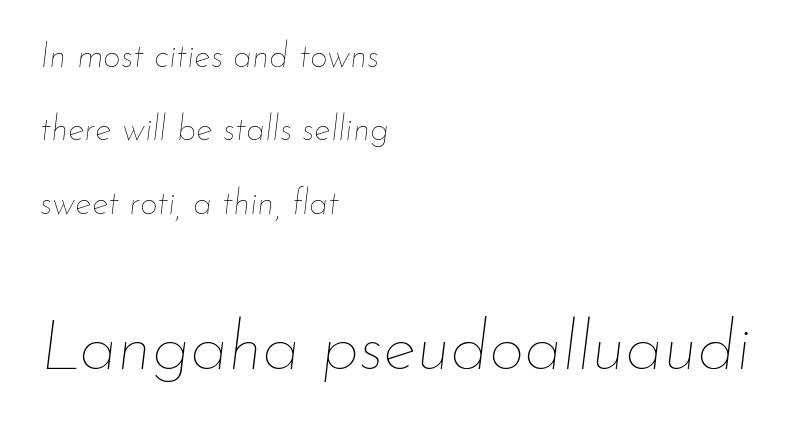
The image shows 70 px thin type, italic (leaning right); set left-aligned, loose line spacing (2.1x), normal letter spacing, not underlined; the second (bottom) block is 2.0x larger; low stroke contrast and a small x-height.
